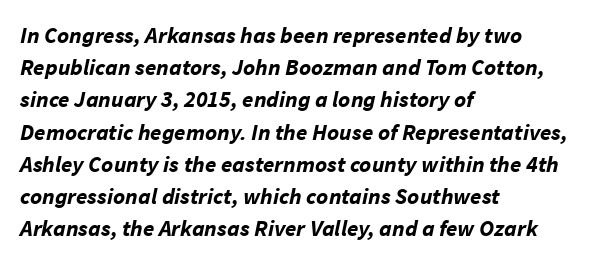
Q: Is the text bold? A: Yes.
Q: Is the text italic (slanted)? A: Yes, it leans right by about 11 degrees.
Q: Is the text underlined? A: No.
Q: How is the paragraph aligned? A: Left-aligned.
Q: Is the spacing between letters normal or unusually wide? A: Normal.
Q: Is the spacing between lines tight, normal or loose? A: Normal.
